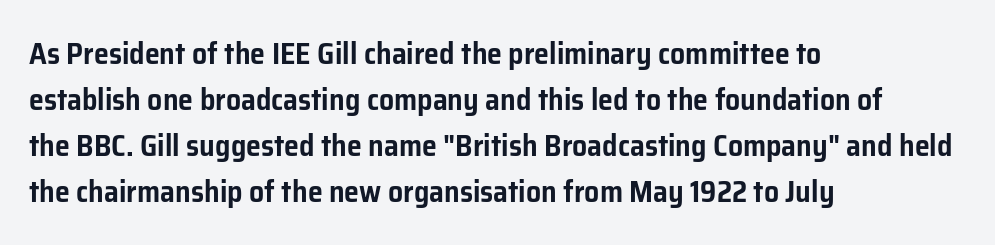
{"serif": "no", "italic": "no", "width": "normal", "stroke_contrast": "low", "x_height": "medium", "monospaced": "no", "underline": "no", "align": "left", "line_spacing": "normal", "line_spacing_ratio": 1.53, "letter_spacing": "normal", "letter_spacing_em": 0.0, "glyph_px": 30}
